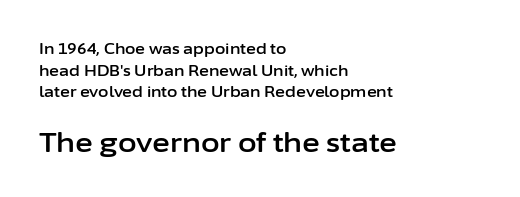
Q: Is the text italic (slanted)? A: No, it is upright.
Q: Is the text underlined? A: No.
Q: How is the paragraph aligned? A: Left-aligned.
Q: Is the spacing between letters normal or unusually wide? A: Normal.
Q: Is the spacing between lines tight, normal or loose? A: Normal.
Q: Which block of text is set in a larger size, the first (top) or the second (bottom)? A: The second (bottom) one.
